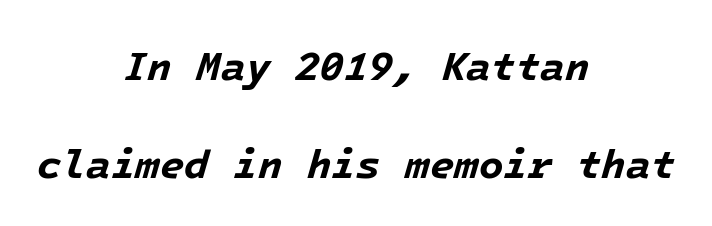
{"italic": "yes", "lean": "right", "slant_degrees": 16, "bold": "yes", "weight": "bold", "width": "normal", "stroke_contrast": "low", "x_height": "medium", "underline": "no", "align": "center", "line_spacing": "loose", "line_spacing_ratio": 2.45, "letter_spacing": "normal", "letter_spacing_em": 0.0, "glyph_px": 40}
